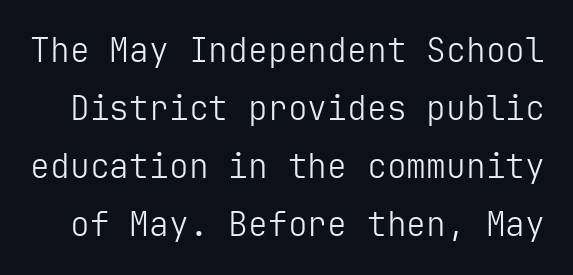
{"serif": "no", "italic": "no", "bold": "no", "weight": "light", "width": "normal", "stroke_contrast": "low", "x_height": "medium", "underline": "no", "line_spacing_ratio": 1.76, "letter_spacing": "normal", "letter_spacing_em": 0.0, "glyph_px": 33}
